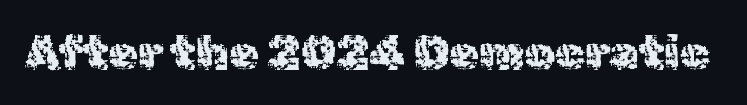
Q: Is the text bold? A: No.
Q: Is the text italic (slanted)? A: No, it is upright.
Q: Is the typeface a serif or a sans-serif typeface? A: Sans-serif.
Q: Is the text underlined? A: No.
Q: Is the spacing between letters normal or unusually wide? A: Normal.
Q: Width (condensed, normal, or wide)? A: Normal.
Q: x-height? A: Medium.
Q: Monospaced? A: No.
